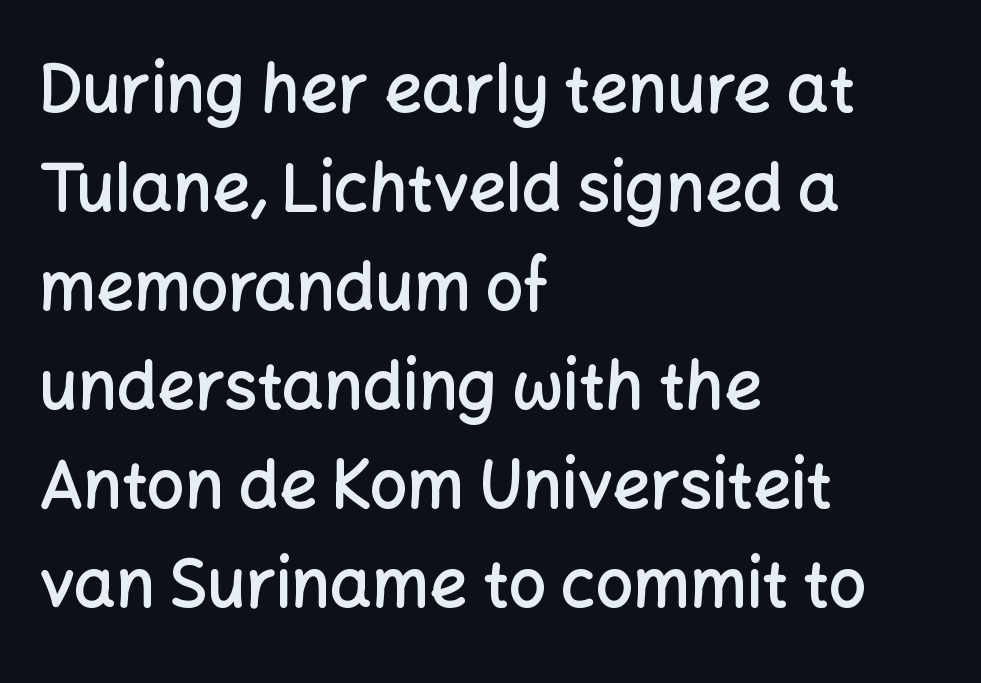
The image shows 66 px semibold sans-serif type, upright; set left-aligned, normal line spacing (1.5x), normal letter spacing, not underlined; low stroke contrast and a medium x-height.
